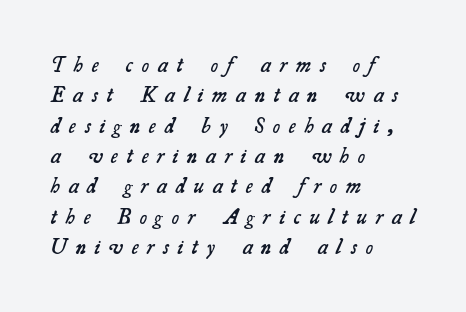
Q: Is the text bold? A: Semi-bold.
Q: Is the text underlined? A: No.
Q: How is the paragraph aligned? A: Left-aligned.
Q: Is the spacing between letters normal or unusually wide? A: Unusually wide.
Q: Is the spacing between lines tight, normal or loose? A: Normal.
